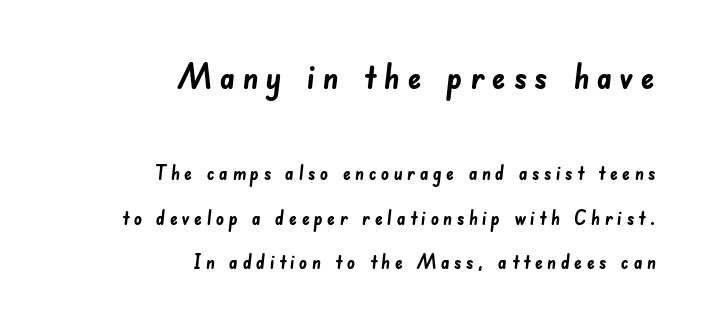
Check where the strokes stop: nothing finishes them off — pure sans. Letters rest on an invisible, unmarked baseline. Here the glyphs are tracked loosely, breaking word shapes into spaced letters. These lines are rendered in a variable-pitch font. The rendering anchors every line to the right-hand side.
